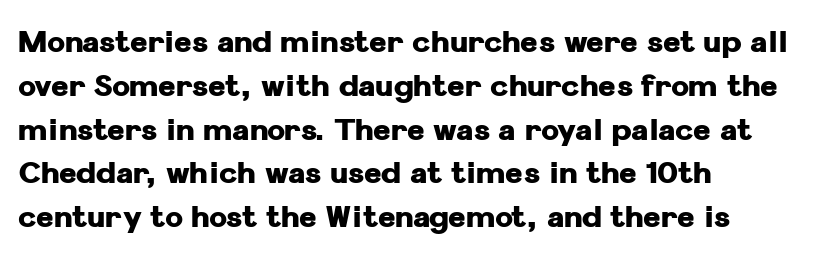
The image shows 30 px heavy sans-serif type, upright; set left-aligned, normal line spacing (1.46x), normal letter spacing, not underlined; low stroke contrast and a medium x-height.
